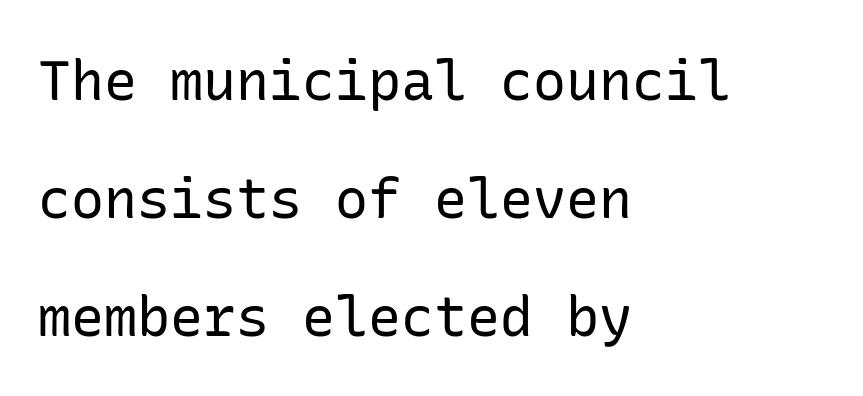
Q: Is the text bold? A: No.
Q: Is the text italic (slanted)? A: No, it is upright.
Q: Is the typeface a serif or a sans-serif typeface? A: Sans-serif.
Q: Is the text underlined? A: No.
Q: How is the paragraph aligned? A: Left-aligned.
Q: Is the spacing between letters normal or unusually wide? A: Normal.
Q: Is the spacing between lines tight, normal or loose? A: Loose.
Q: Width (condensed, normal, or wide)? A: Normal.
Q: Stroke contrast? A: Low.
Q: x-height? A: Medium.
